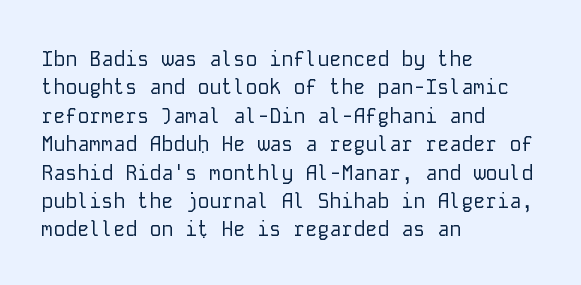
Q: Is the text bold? A: No.
Q: Is the text italic (slanted)? A: No, it is upright.
Q: Is the text underlined? A: No.
Q: How is the paragraph aligned? A: Left-aligned.
Q: Is the spacing between letters normal or unusually wide? A: Normal.
Q: Is the spacing between lines tight, normal or loose? A: Normal.
